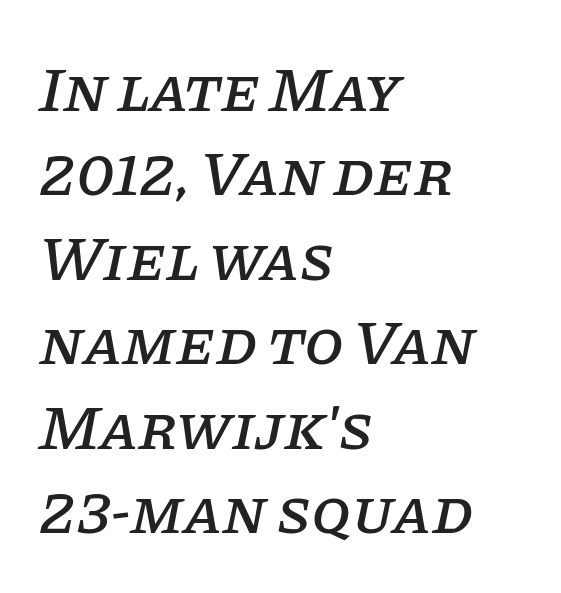
{"serif": "yes", "italic": "yes", "lean": "right", "slant_degrees": 11, "width": "normal", "stroke_contrast": "low", "x_height": "large", "monospaced": "no", "underline": "no", "align": "left", "line_spacing": "normal", "line_spacing_ratio": 1.32, "letter_spacing": "normal", "letter_spacing_em": 0.0, "glyph_px": 64}
